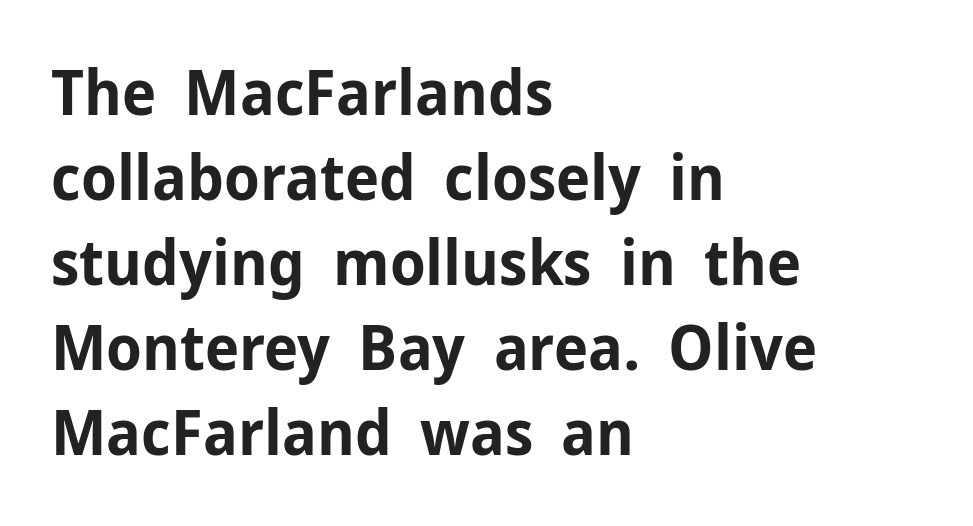
The image shows 63 px bold sans-serif type, upright; set left-aligned, normal line spacing (1.35x), normal letter spacing, not underlined; low stroke contrast and a medium x-height.
